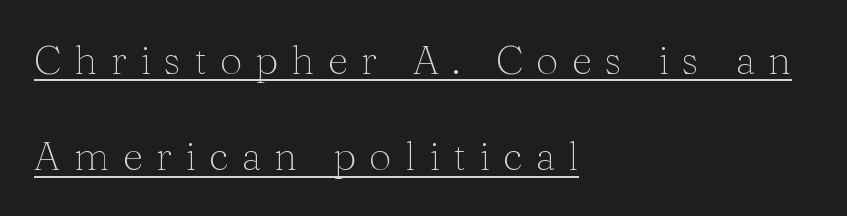
The image shows 40 px thin serif type, upright; set left-aligned, loose line spacing (2.41x), unusually wide letter spacing (+0.33 em), underlined; medium stroke contrast and a medium x-height.
